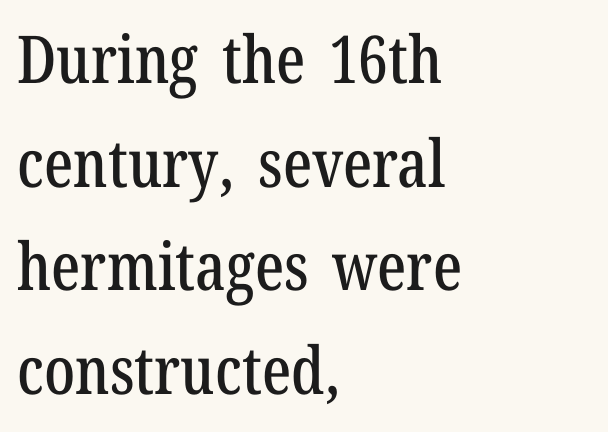
{"serif": "yes", "italic": "no", "width": "condensed", "stroke_contrast": "low", "x_height": "medium", "monospaced": "no", "underline": "no", "align": "left", "line_spacing": "normal", "line_spacing_ratio": 1.57, "letter_spacing": "normal", "letter_spacing_em": 0.0, "glyph_px": 66}
